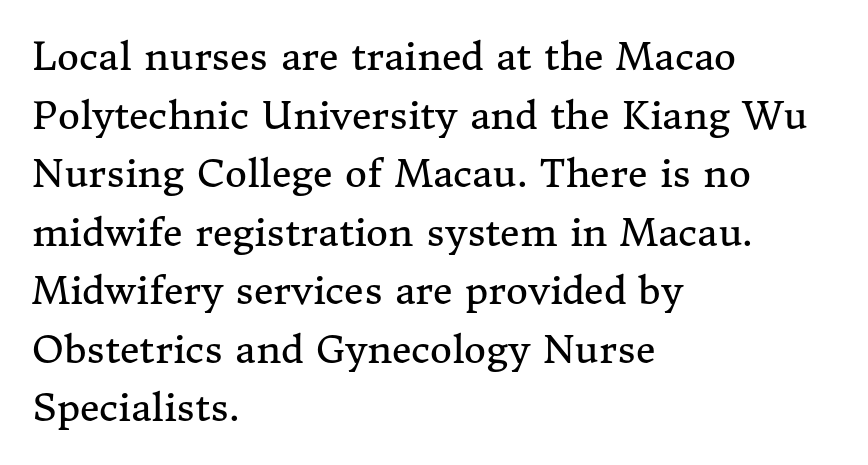
The image shows 38 px regular-weight serif type, upright; set left-aligned, normal line spacing (1.54x), normal letter spacing, not underlined; medium stroke contrast and a medium x-height.
